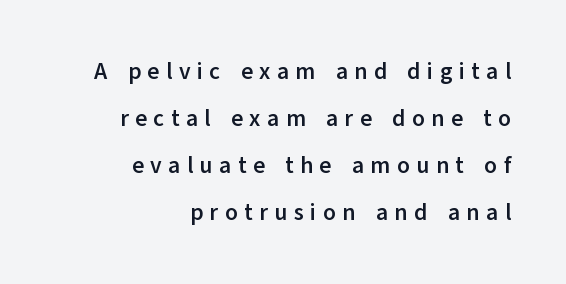
Q: Is the text bold? A: Yes.
Q: Is the text italic (slanted)? A: No, it is upright.
Q: Is the text underlined? A: No.
Q: How is the paragraph aligned? A: Right-aligned.
Q: Is the spacing between letters normal or unusually wide? A: Unusually wide.
Q: Is the spacing between lines tight, normal or loose? A: Loose.
